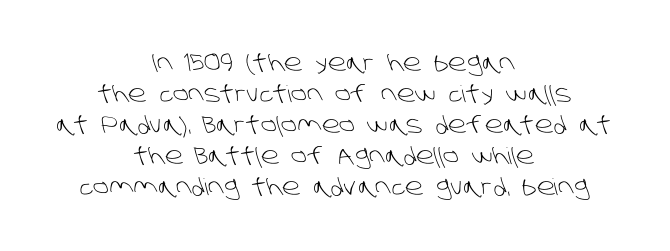
Q: Is the text bold? A: No.
Q: Is the text underlined? A: No.
Q: How is the paragraph aligned? A: Centered.
Q: Is the spacing between letters normal or unusually wide? A: Normal.
Q: Is the spacing between lines tight, normal or loose? A: Normal.
